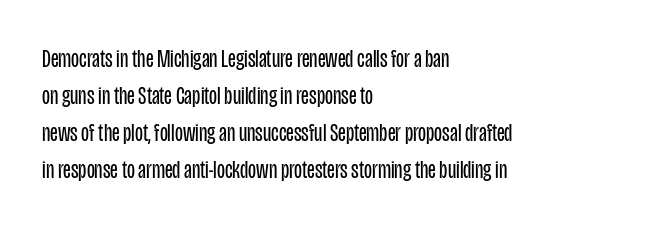
The image shows 26 px text type, upright; set left-aligned, normal line spacing (1.42x), normal letter spacing, not underlined.
